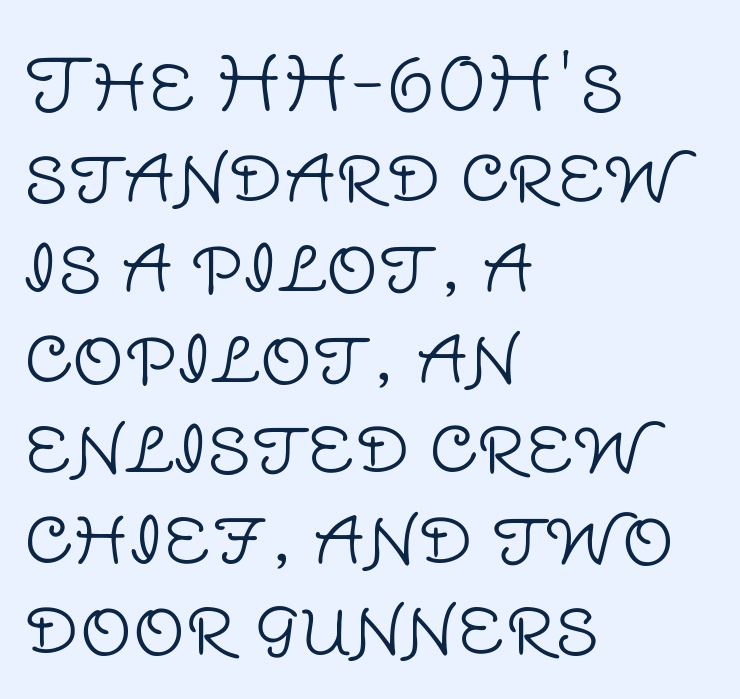
The image shows 73 px light sans-serif type; set left-aligned, line spacing 1.24x, normal letter spacing, not underlined; low stroke contrast and a large x-height.
